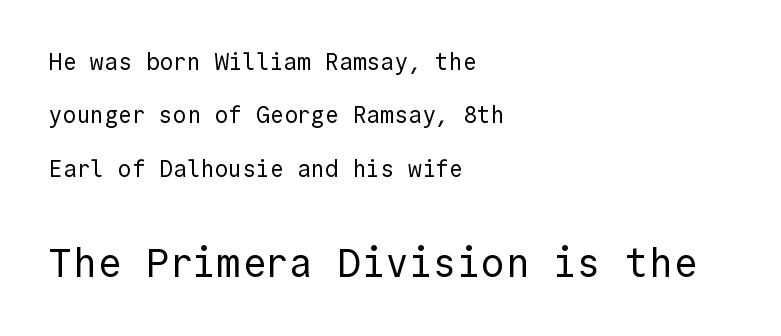
Q: Is the text bold? A: No.
Q: Is the text italic (slanted)? A: No, it is upright.
Q: Is the typeface a serif or a sans-serif typeface? A: Sans-serif.
Q: Is the text underlined? A: No.
Q: How is the paragraph aligned? A: Left-aligned.
Q: Is the spacing between letters normal or unusually wide? A: Normal.
Q: Is the spacing between lines tight, normal or loose? A: Loose.
Q: Which block of text is set in a larger size, the first (top) or the second (bottom)? A: The second (bottom) one.
Q: Width (condensed, normal, or wide)? A: Normal.
Q: x-height? A: Medium.
Q: Monospaced? A: Yes.
